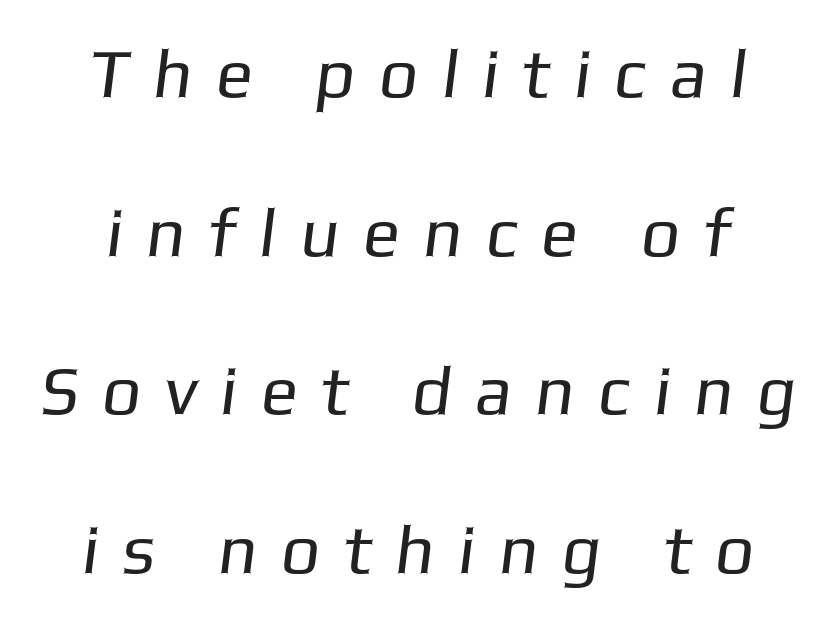
Stroke mass is kept to a normal reading level or below. Check the space under the baseline: it is left empty. Spacing verdict: proportional, widths tailored to each character. A great deal of white space separates one row of letters from the next. The face used here is a sans, in the tradition of grotesques and geometrics.
